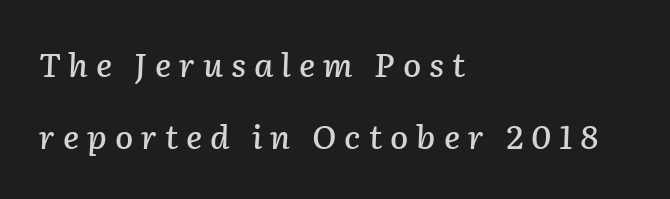
The passage shown is typed in a proportional face where columns would drift. Just letters on the line, the space beneath them empty. How are the letters spaced? Widely, with obvious added tracking. Observe the lean: these are italic letterforms. Notice the wide empty band between every row — that's loose leading.
